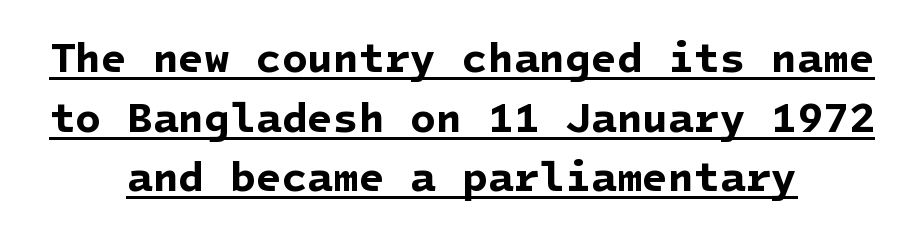
Q: Is the text bold? A: Yes.
Q: Is the typeface a serif or a sans-serif typeface? A: Sans-serif.
Q: Is the text underlined? A: Yes.
Q: How is the paragraph aligned? A: Centered.
Q: Is the spacing between letters normal or unusually wide? A: Normal.
Q: Is the spacing between lines tight, normal or loose? A: Normal.
Q: Width (condensed, normal, or wide)? A: Normal.
Q: Stroke contrast? A: Low.
Q: x-height? A: Medium.
